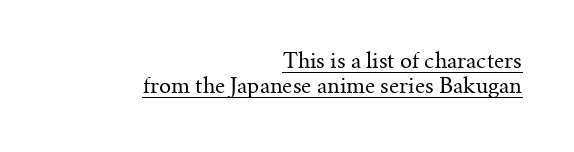
Weight class: somewhere from thin through regular. Tracking here is standard; glyphs follow each other at the usual distance. Visually the block forms a straight wall on the right and a jagged coastline on the left. These characters rest on top of a visible drawn line. A roman cut, with each character standing at attention.
